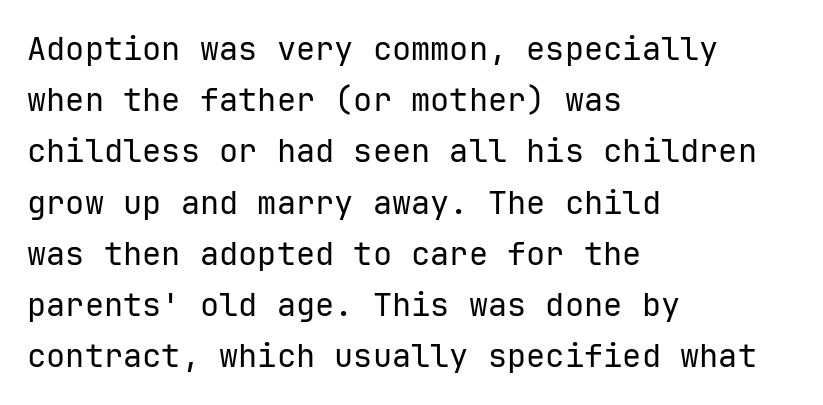
The setting favours the left margin, as ordinary paragraphs usually do. The space directly below the letters is spotless. Ordinary non-slanted type is in use. Leading matches the norm, producing a regular column.
